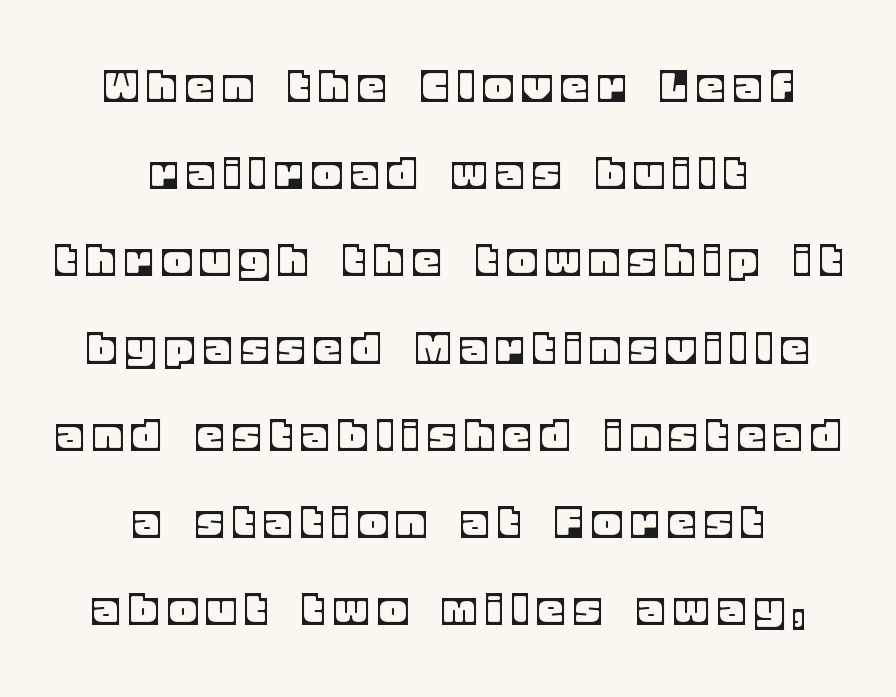
Q: Is the text italic (slanted)? A: No, it is upright.
Q: Is the text underlined? A: No.
Q: How is the paragraph aligned? A: Centered.
Q: Is the spacing between letters normal or unusually wide? A: Unusually wide.
Q: Width (condensed, normal, or wide)? A: Normal.
Q: x-height? A: Large.
Q: Monospaced? A: No.
